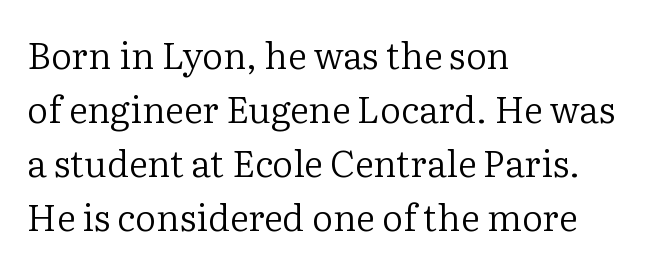
The letters stand straight up with perfectly vertical stems. Check where the strokes stop: tiny serifs finish them off. The passage shown is not underscored anywhere. Is this a fixed-width face? No — the glyphs have proportional, varying widths. The lines sit at an ordinary, default distance from one another. Does extra space separate the letters? No, they use regular spacing.
